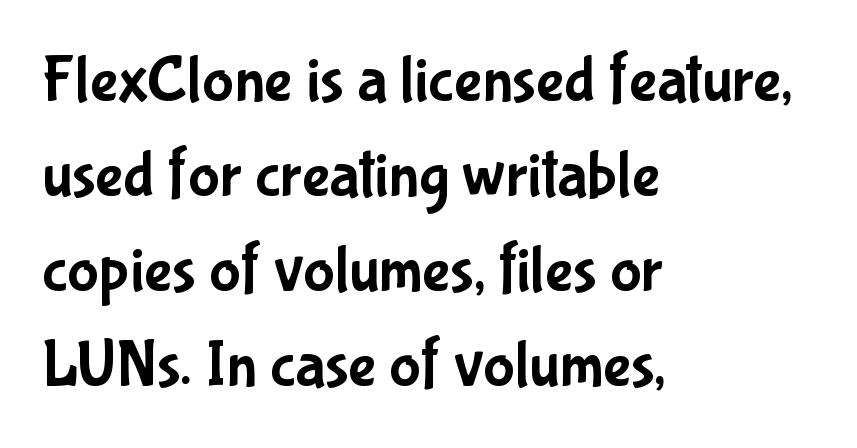
{"serif": "no", "italic": "no", "width": "condensed", "stroke_contrast": "low", "x_height": "medium", "monospaced": "no", "underline": "no", "align": "left", "line_spacing": "normal", "line_spacing_ratio": 1.44, "letter_spacing": "normal", "letter_spacing_em": 0.0, "glyph_px": 66}
